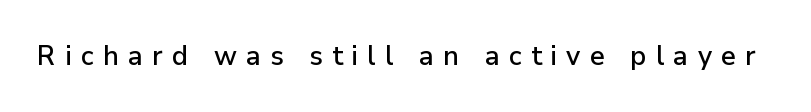
{"italic": "no", "underline": "no", "letter_spacing": "wide", "letter_spacing_em": 0.34, "glyph_px": 27}
